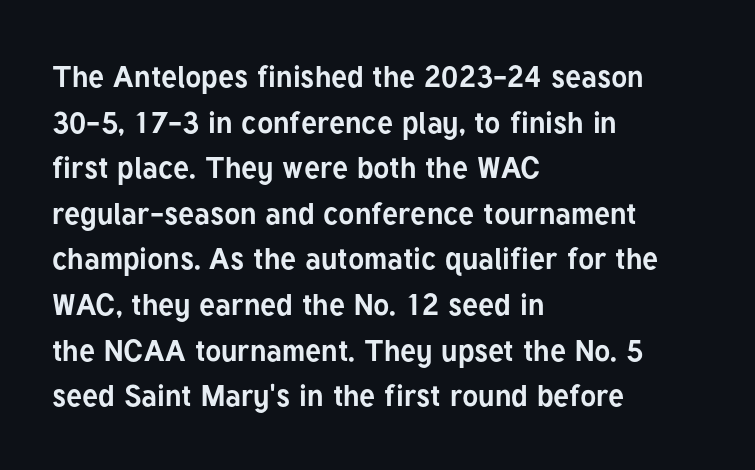
Each word holds together tightly as a unit, with standard inter-letter gaps. If you measured baseline to baseline, you'd find a middling distance. Visually the block forms a straight wall on the left and a jagged coastline on the right. Caption: bold face, heavy strokes. Do the characters align in a grid? No, the font is proportional.
